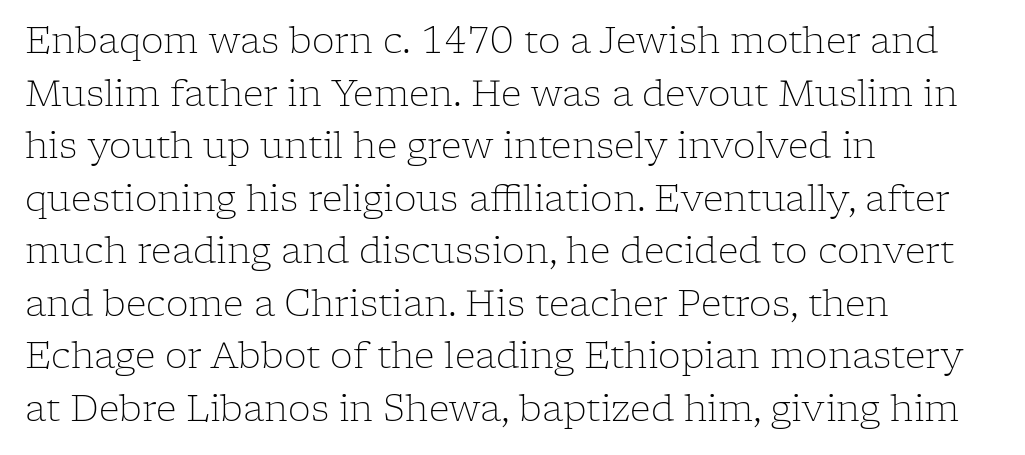
Q: Is the text bold? A: No.
Q: Is the text italic (slanted)? A: No, it is upright.
Q: Is the typeface a serif or a sans-serif typeface? A: Serif.
Q: Is the text underlined? A: No.
Q: How is the paragraph aligned? A: Left-aligned.
Q: Is the spacing between letters normal or unusually wide? A: Normal.
Q: Is the spacing between lines tight, normal or loose? A: Normal.
Q: Width (condensed, normal, or wide)? A: Normal.
Q: Stroke contrast? A: Low.
Q: x-height? A: Medium.
Q: Monospaced? A: No.
